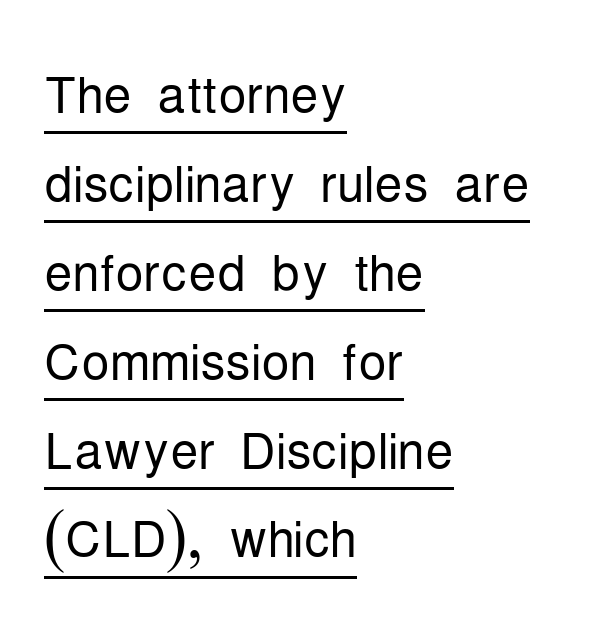
{"serif": "no", "italic": "no", "bold": "no", "weight": "light", "width": "condensed", "stroke_contrast": "low", "x_height": "medium", "monospaced": "no", "underline": "yes", "align": "left", "line_spacing": "normal", "line_spacing_ratio": 1.27, "letter_spacing": "normal", "letter_spacing_em": 0.0, "glyph_px": 70}
